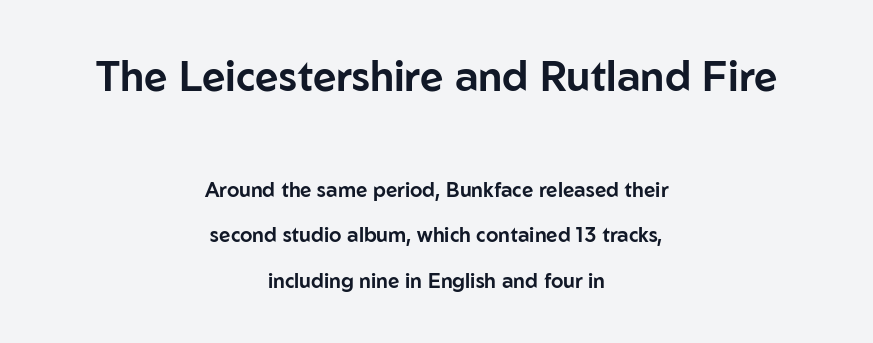
The type is set solid horizontally, with unmodified tracking. Neither beginnings nor endings align; midpoints do. Spacing verdict: proportional, widths tailored to each character. Bigger letters appear in the top chunk; the bottom chunk is reduced. The specimen omits any rule beneath the text block's lines.
